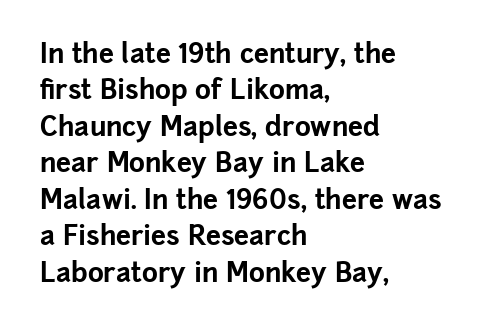
Q: Is the text bold? A: Yes.
Q: Is the text italic (slanted)? A: No, it is upright.
Q: Is the text underlined? A: No.
Q: How is the paragraph aligned? A: Left-aligned.
Q: Is the spacing between letters normal or unusually wide? A: Normal.
Q: Is the spacing between lines tight, normal or loose? A: Normal.
